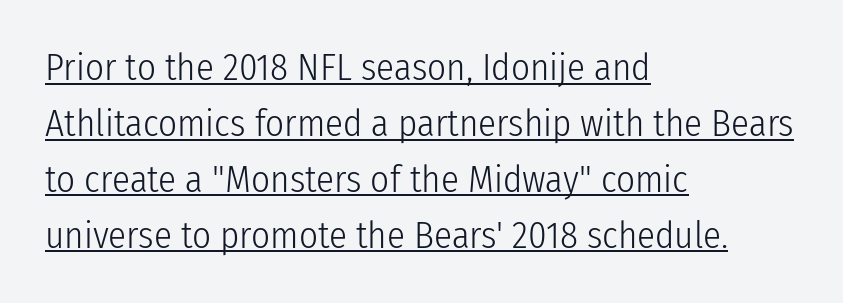
Q: Is the text bold? A: No.
Q: Is the text italic (slanted)? A: No, it is upright.
Q: Is the typeface a serif or a sans-serif typeface? A: Sans-serif.
Q: Is the text underlined? A: Yes.
Q: How is the paragraph aligned? A: Left-aligned.
Q: Is the spacing between letters normal or unusually wide? A: Normal.
Q: Is the spacing between lines tight, normal or loose? A: Normal.
Q: Width (condensed, normal, or wide)? A: Condensed.
Q: Stroke contrast? A: Low.
Q: x-height? A: Medium.
Q: Monospaced? A: No.
